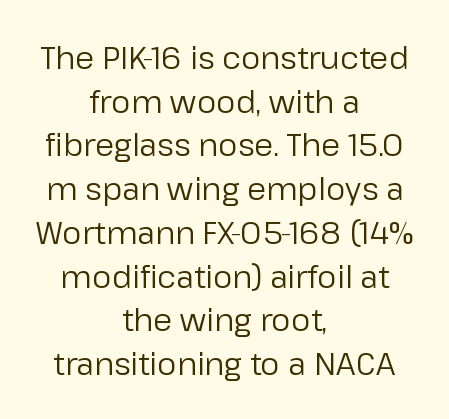
Q: Is the text bold? A: No.
Q: Is the text italic (slanted)? A: No, it is upright.
Q: Is the typeface a serif or a sans-serif typeface? A: Sans-serif.
Q: Is the text underlined? A: No.
Q: How is the paragraph aligned? A: Centered.
Q: Is the spacing between letters normal or unusually wide? A: Normal.
Q: Is the spacing between lines tight, normal or loose? A: Normal.
Q: Width (condensed, normal, or wide)? A: Normal.
Q: Stroke contrast? A: Low.
Q: x-height? A: Medium.
Q: Monospaced? A: No.
